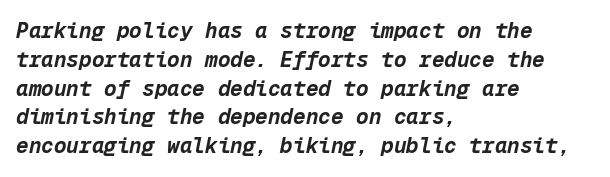
The image shows 21 px bold type, italic (leaning right); set left-aligned, normal line spacing (1.37x), normal letter spacing, not underlined.
